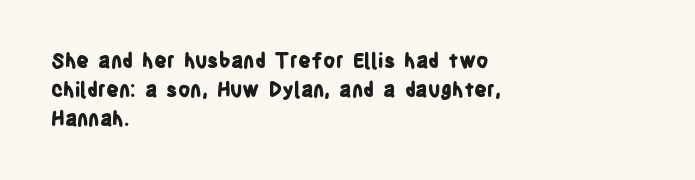
Q: Is the text bold? A: Yes.
Q: Is the text italic (slanted)? A: No, it is upright.
Q: Is the text underlined? A: No.
Q: How is the paragraph aligned? A: Left-aligned.
Q: Is the spacing between letters normal or unusually wide? A: Normal.
Q: Is the spacing between lines tight, normal or loose? A: Normal.
